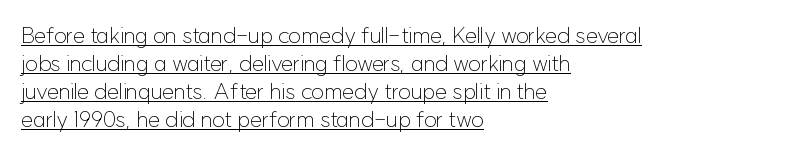
The image shows 22 px text type, upright; set left-aligned, normal line spacing (1.27x), normal letter spacing, underlined.
